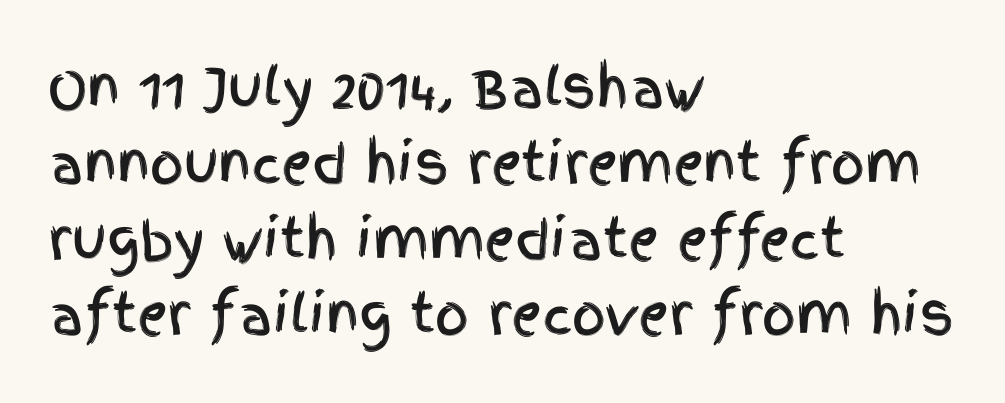
{"serif": "no", "italic": "no", "width": "condensed", "x_height": "large", "monospaced": "no", "underline": "no", "align": "left", "line_spacing": "normal", "line_spacing_ratio": 1.43, "letter_spacing": "normal", "letter_spacing_em": 0.0, "glyph_px": 53}
